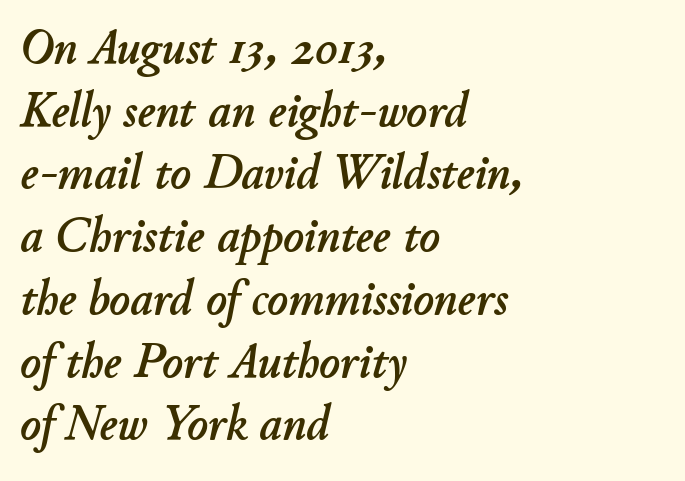
Q: Is the text italic (slanted)? A: Yes, it leans right by about 11 degrees.
Q: Is the text underlined? A: No.
Q: How is the paragraph aligned? A: Left-aligned.
Q: Is the spacing between letters normal or unusually wide? A: Normal.
Q: Is the spacing between lines tight, normal or loose? A: Normal.
Q: Width (condensed, normal, or wide)? A: Normal.
Q: Stroke contrast? A: Low.
Q: x-height? A: Small.
Q: Monospaced? A: No.
